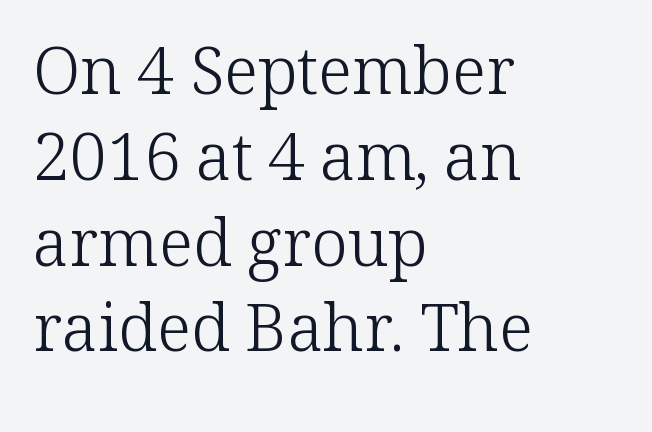
The image shows 66 px light serif type, upright; set left-aligned, normal line spacing (1.3x), normal letter spacing, not underlined; low stroke contrast and a medium x-height.
